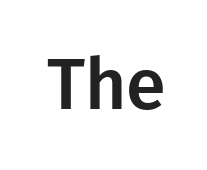
The text was rendered using a sans face with plain stroke endings. Between one letter and the next there's only the usual sliver of space. Looks like regular typesetting: each glyph gets only the width it needs. Words float on clear page, feet unadorned. The font's upright variant was chosen for this text.
